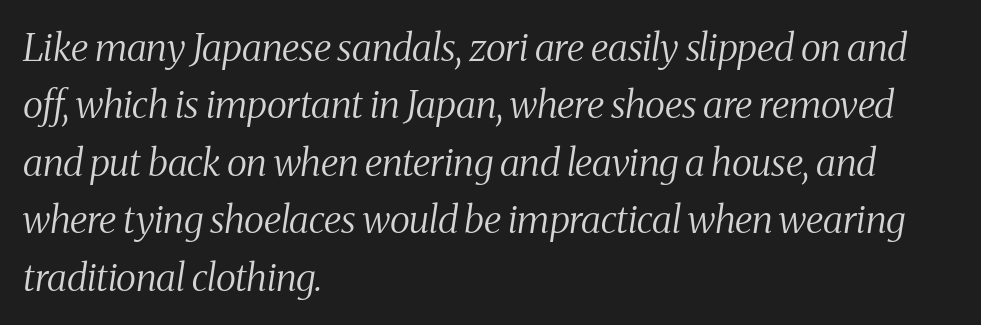
The image shows 38 px regular-weight, condensed serif type, italic (leaning right); set left-aligned, normal line spacing (1.51x), normal letter spacing, not underlined; medium stroke contrast and a medium x-height.
